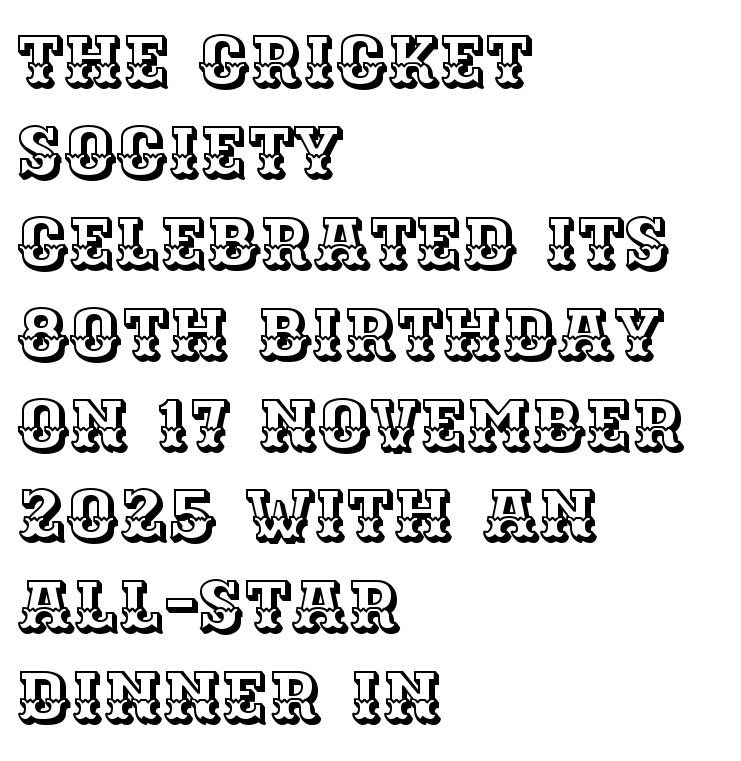
These lines stack with their left ends in a neat column. Tracking here is standard; glyphs follow each other at the usual distance. The rendering uses natural spacing where letterforms have individual widths. The typography opts for an upright posture over an oblique one.
